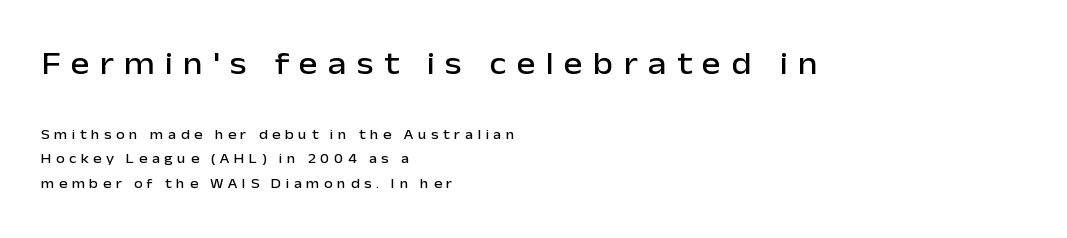
{"serif": "no", "italic": "no", "width": "normal", "stroke_contrast": "low", "x_height": "medium", "monospaced": "no", "underline": "no", "align": "left", "line_spacing_ratio": 1.78, "letter_spacing": "wide", "letter_spacing_em": 0.32, "larger_block": "first", "size_ratio": 2.29, "glyph_px": 32}
